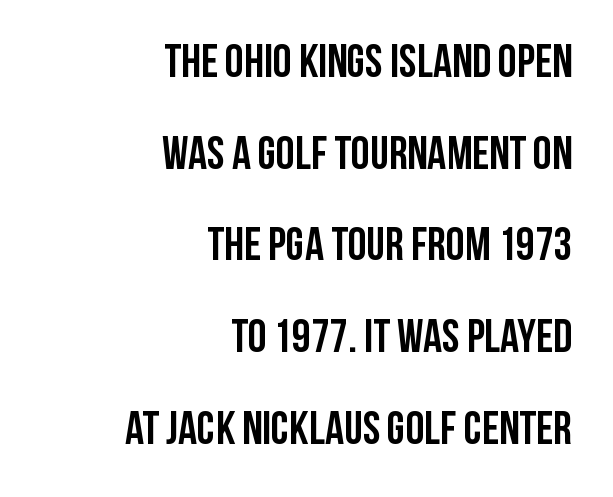
{"serif": "no", "italic": "no", "bold": "yes", "weight": "semibold", "width": "condensed", "stroke_contrast": "low", "x_height": "large", "monospaced": "no", "underline": "no", "align": "right", "line_spacing": "loose", "line_spacing_ratio": 1.95, "letter_spacing": "normal", "letter_spacing_em": 0.0, "glyph_px": 47}
